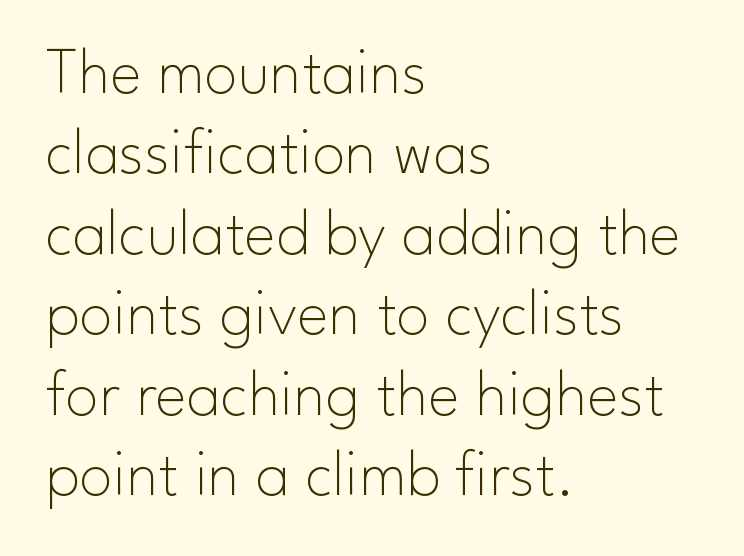
{"serif": "no", "italic": "no", "bold": "no", "weight": "thin", "width": "normal", "stroke_contrast": "low", "x_height": "small", "monospaced": "no", "underline": "no", "align": "left", "line_spacing_ratio": 1.2, "letter_spacing": "normal", "letter_spacing_em": 0.0, "glyph_px": 67}
